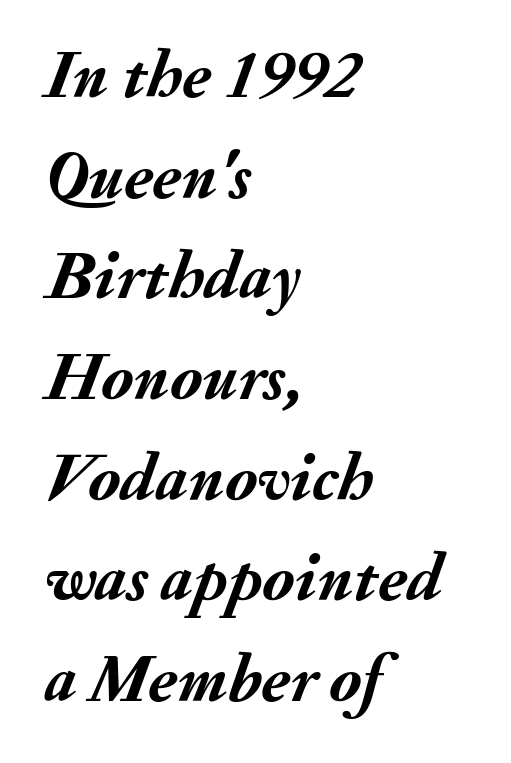
The image shows 68 px semibold type, italic (leaning right); set left-aligned, normal line spacing (1.48x), normal letter spacing, not underlined; medium stroke contrast and a small x-height.
